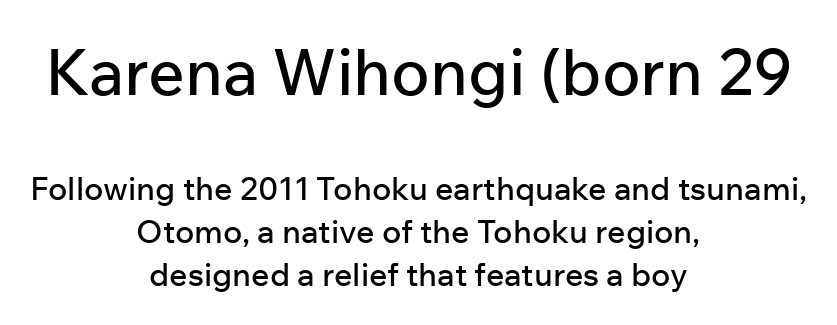
{"serif": "no", "italic": "no", "width": "normal", "stroke_contrast": "low", "x_height": "medium", "monospaced": "no", "underline": "no", "align": "center", "line_spacing": "normal", "line_spacing_ratio": 1.34, "letter_spacing": "normal", "letter_spacing_em": 0.0, "larger_block": "first", "size_ratio": 2.0, "glyph_px": 64}
